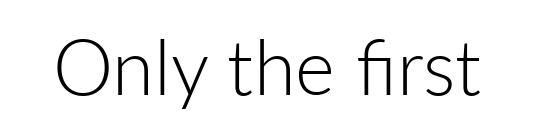
Q: Is the text bold? A: No.
Q: Is the text italic (slanted)? A: No, it is upright.
Q: Is the typeface a serif or a sans-serif typeface? A: Sans-serif.
Q: Is the text underlined? A: No.
Q: Is the spacing between letters normal or unusually wide? A: Normal.
Q: Width (condensed, normal, or wide)? A: Normal.
Q: Stroke contrast? A: Low.
Q: x-height? A: Medium.
Q: Monospaced? A: No.
